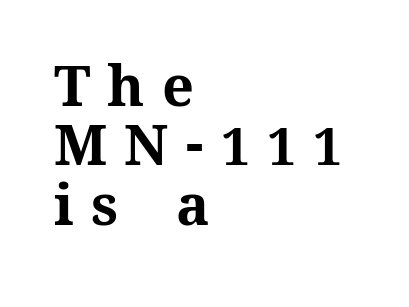
The image shows 56 px bold type, upright; set left-aligned, tight line spacing (1.06x), unusually wide letter spacing (+0.3 em), not underlined; medium stroke contrast and a medium x-height.
